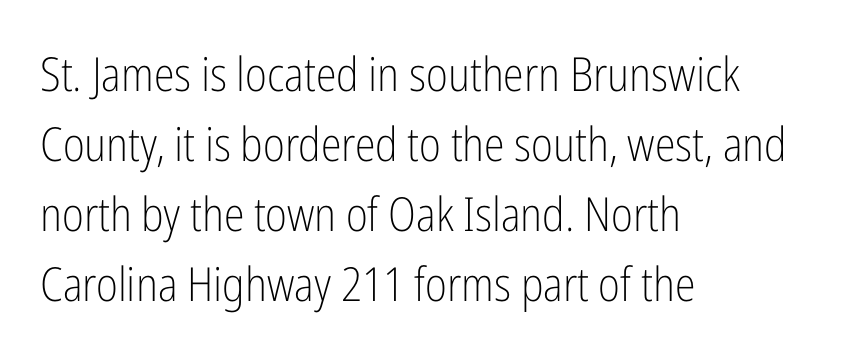
Stroke thickness stays within the range of a standard reading face or lighter. Quick note: not italic, upright. Every row of glyphs begins at an identical x-position on the left. Compared with typical body copy, the letter spacing here is the same. This sample uses a sans-serif face. The strip under each line holds only bare page.
